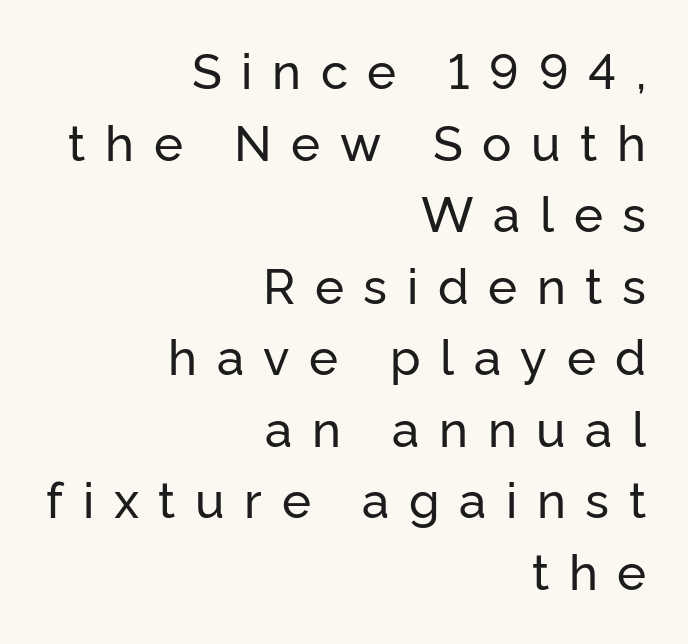
The passage shown is not underscored anywhere. The face used here is a sans, in the tradition of grotesques and geometrics. These lines were composed using upright roman letters. Looks like regular typesetting: each glyph gets only the width it needs. A typesetter would call this leading conventional body-copy spacing. Compared with typical body copy, the letter spacing here is much looser.
